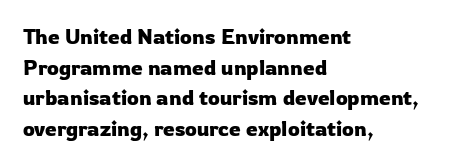
{"italic": "no", "underline": "no", "align": "left", "line_spacing": "normal", "line_spacing_ratio": 1.46, "letter_spacing": "normal", "letter_spacing_em": 0.0, "glyph_px": 21}
